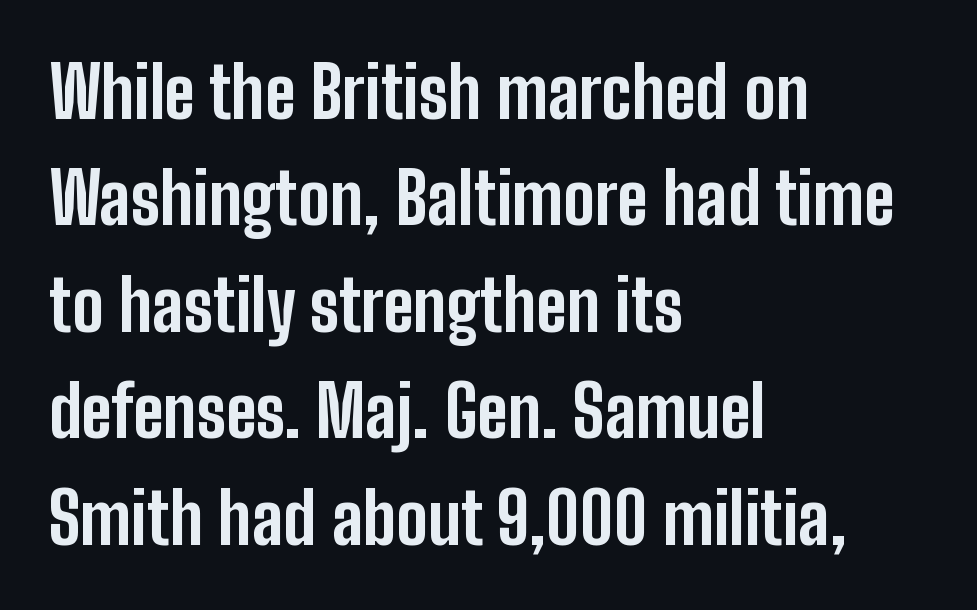
Nobody touched the tracking dial on this one. Regular leading. Do the characters align in a grid? No, the font is proportional. The setting favours the left margin, as ordinary paragraphs usually do. A typesetter would label this face a sans. Just letters on the line, the space beneath them empty.
